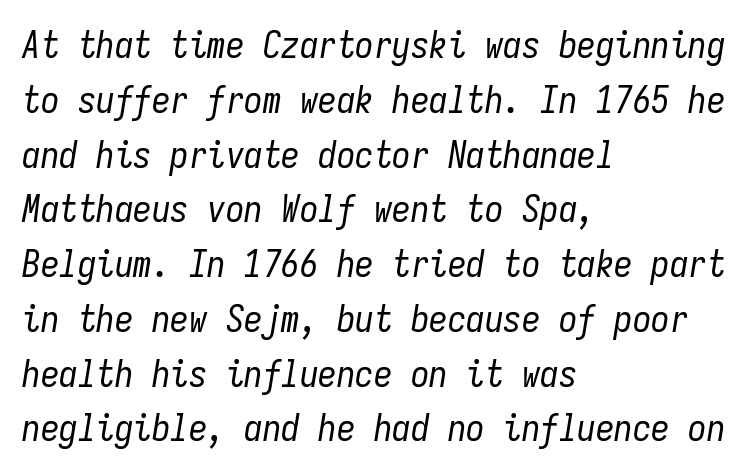
{"italic": "yes", "lean": "right", "slant_degrees": 9, "bold": "no", "weight": "regular", "width": "condensed", "stroke_contrast": "low", "x_height": "medium", "monospaced": "yes", "underline": "no", "align": "left", "line_spacing": "normal", "line_spacing_ratio": 1.48, "letter_spacing": "normal", "letter_spacing_em": 0.0, "glyph_px": 37}
